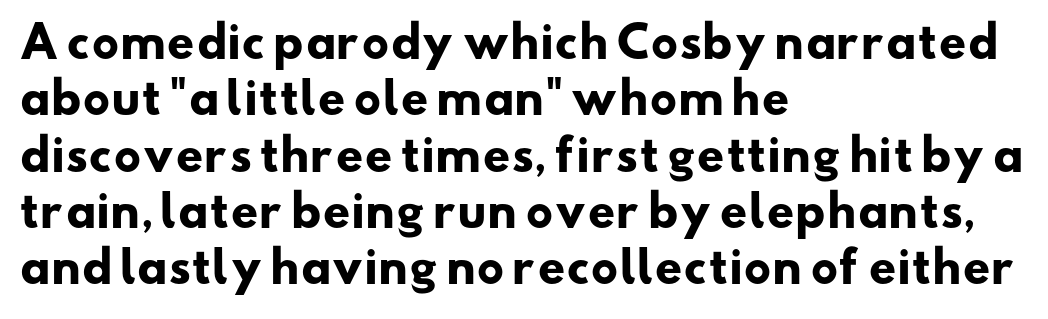
Regarding leading, the lines here are spaced in the standard way. Casual observation: everything's shoved over to the left. The horizontal fit of the characters is conventional and even. The rendering shows plain stroke endings on the letterforms — a sans-serif design.
